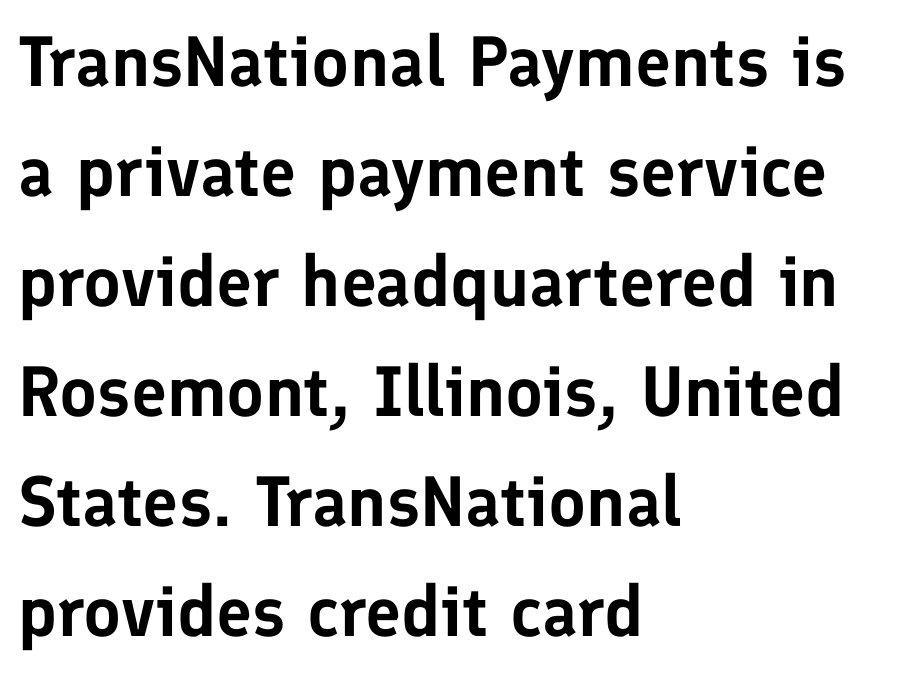
The image shows 71 px sans-serif type, upright; set left-aligned, normal line spacing (1.55x), normal letter spacing, not underlined; low stroke contrast and a medium x-height.
